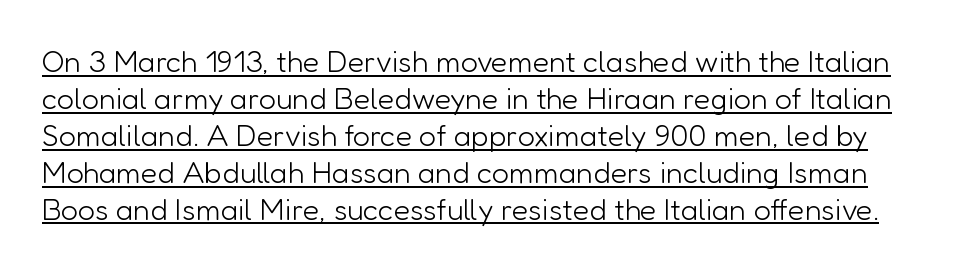
The cut favours lightness, reaching ordinary text weight at its darkest. Rendered with straight, roman letterforms. This sample has the flowing, uneven cadence of proportional lettering. These characters rest on top of a visible drawn line.
